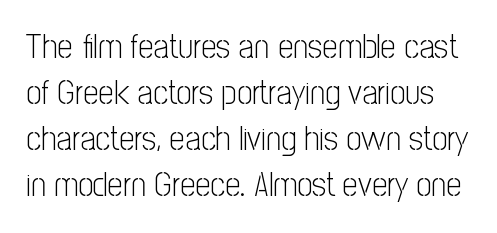
{"serif": "no", "italic": "no", "bold": "no", "weight": "light", "width": "condensed", "stroke_contrast": "low", "x_height": "medium", "monospaced": "no", "underline": "no", "line_spacing": "normal", "line_spacing_ratio": 1.35, "letter_spacing": "normal", "letter_spacing_em": 0.0, "glyph_px": 34}
